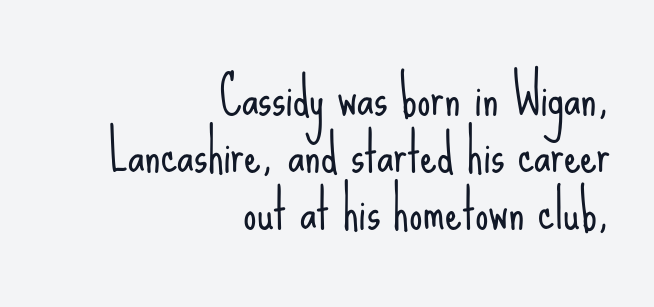
Compared with a typical body face, this is equally light or lighter still. Students, observe: this is what under-led, compact text looks like. No italicization has been applied; the sample stays upright. Do the characters align in a grid? No, the font is proportional. Font category for this specimen: sans-serif.
